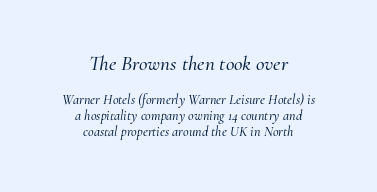
A student would notice the top passage is typeset larger than what follows. Unmarked baselines from the first word to the last. Compared with ordinary roman type, these characters are visibly tilted. Summary of vertical rhythm: compact, with narrow interline spacing.
